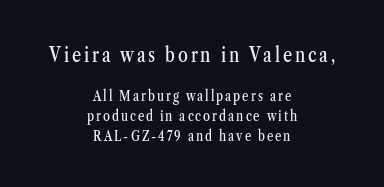
Q: Is the text italic (slanted)? A: No, it is upright.
Q: Is the text underlined? A: No.
Q: How is the paragraph aligned? A: Centered.
Q: Is the spacing between lines tight, normal or loose? A: Normal.
Q: Which block of text is set in a larger size, the first (top) or the second (bottom)? A: The first (top) one.
